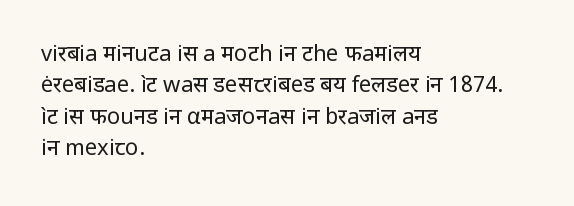
Q: Is the text bold? A: No.
Q: Is the text italic (slanted)? A: No, it is upright.
Q: Is the text underlined? A: No.
Q: How is the paragraph aligned? A: Left-aligned.
Q: Is the spacing between letters normal or unusually wide? A: Normal.
Q: Is the spacing between lines tight, normal or loose? A: Normal.
